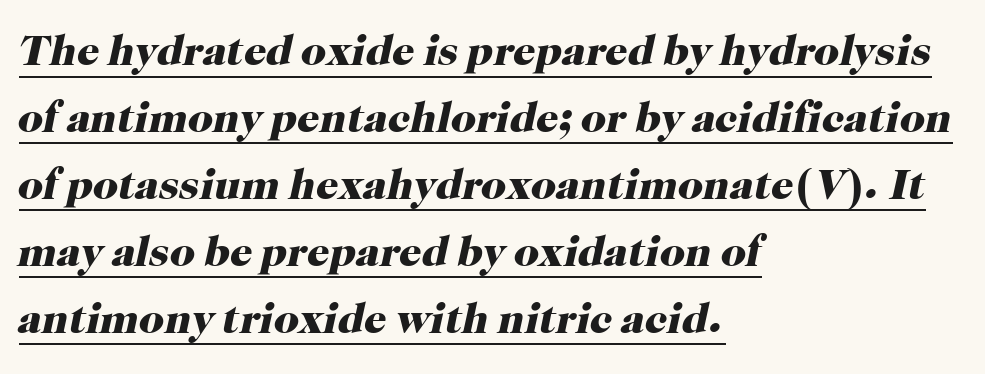
The image shows 44 px heavy serif type, italic (leaning right); set left-aligned, normal line spacing (1.52x), normal letter spacing, underlined; high stroke contrast and a medium x-height.
